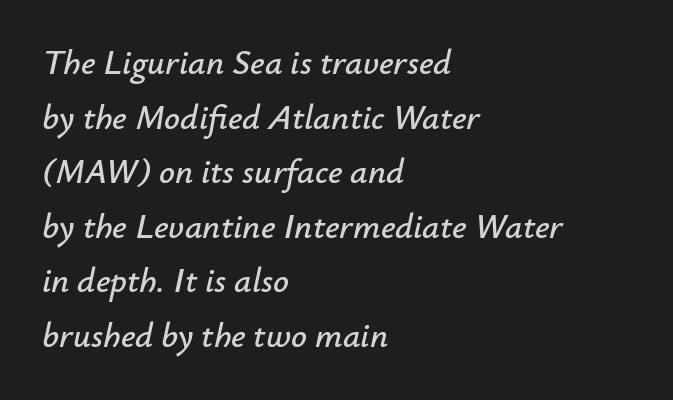
Q: Is the text italic (slanted)? A: Yes, it leans right by about 12 degrees.
Q: Is the text underlined? A: No.
Q: How is the paragraph aligned? A: Left-aligned.
Q: Is the spacing between letters normal or unusually wide? A: Normal.
Q: Is the spacing between lines tight, normal or loose? A: Normal.
Q: Width (condensed, normal, or wide)? A: Normal.
Q: Stroke contrast? A: Low.
Q: x-height? A: Small.
Q: Monospaced? A: No.
